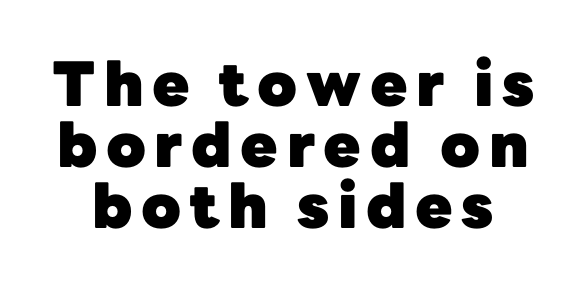
{"serif": "no", "italic": "no", "bold": "yes", "weight": "heavy", "width": "normal", "stroke_contrast": "low", "x_height": "medium", "monospaced": "no", "underline": "no", "line_spacing": "tight", "line_spacing_ratio": 1.0, "glyph_px": 61}
